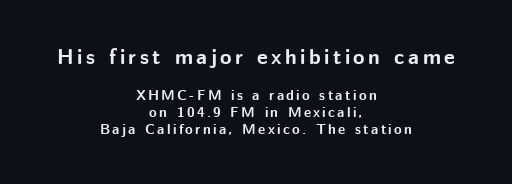
{"italic": "no", "bold": "yes", "underline": "no", "align": "center", "line_spacing_ratio": 1.23, "larger_block": "first", "size_ratio": 1.5, "glyph_px": 21}
